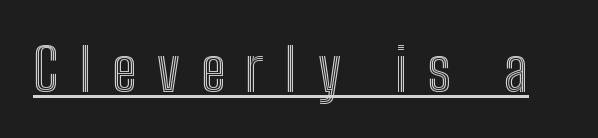
Q: Is the text italic (slanted)? A: No, it is upright.
Q: Is the text underlined? A: Yes.
Q: Is the spacing between letters normal or unusually wide? A: Unusually wide.
Q: Width (condensed, normal, or wide)? A: Condensed.
Q: x-height? A: Medium.
Q: Monospaced? A: No.
